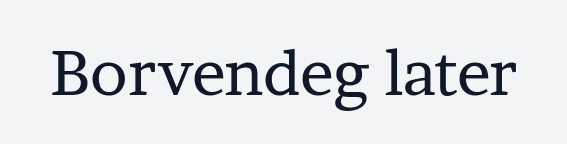
Posture: upright roman. Regarding serifs, this sample has them. The words here are not underlined. Here the glyphs are tracked normally, forming tight word shapes. Is this a fixed-width face? No — the glyphs have proportional, varying widths.
